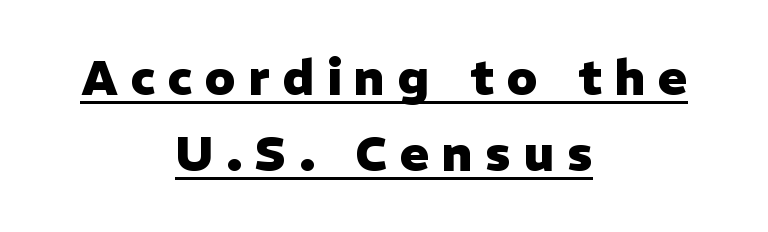
The image shows 49 px heavy sans-serif type, upright; set centered, normal line spacing (1.56x), unusually wide letter spacing (+0.26 em), underlined; low stroke contrast and a medium x-height.
